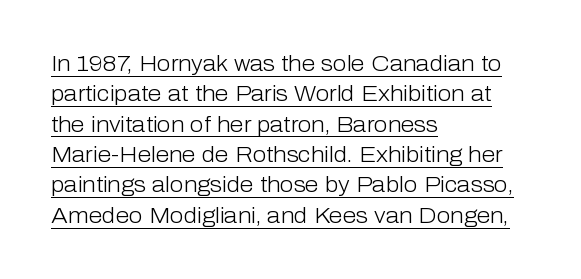
The image shows 22 px text type, upright; set left-aligned, normal line spacing (1.38x), normal letter spacing, underlined.
